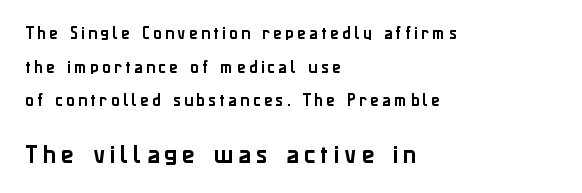
Q: Is the text italic (slanted)? A: No, it is upright.
Q: Is the text underlined? A: No.
Q: How is the paragraph aligned? A: Left-aligned.
Q: Is the spacing between letters normal or unusually wide? A: Unusually wide.
Q: Is the spacing between lines tight, normal or loose? A: Loose.
Q: Which block of text is set in a larger size, the first (top) or the second (bottom)? A: The second (bottom) one.
